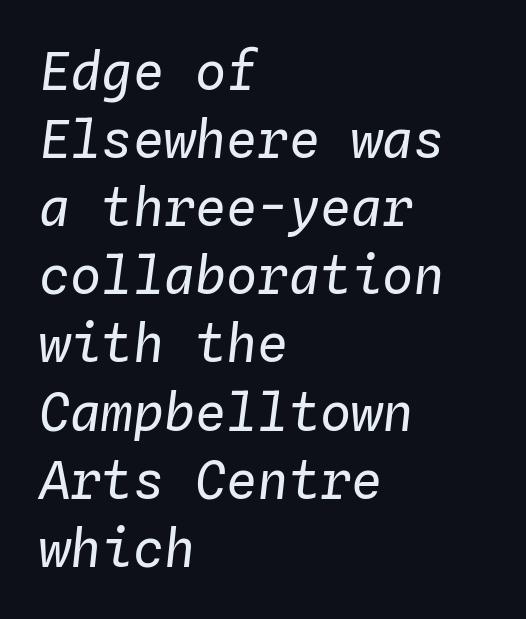
{"italic": "yes", "lean": "right", "slant_degrees": 4, "bold": "no", "weight": "regular", "width": "normal", "stroke_contrast": "low", "x_height": "medium", "monospaced": "yes", "underline": "no", "align": "left", "line_spacing": "normal", "line_spacing_ratio": 1.31, "letter_spacing": "normal", "letter_spacing_em": 0.0, "glyph_px": 52}
